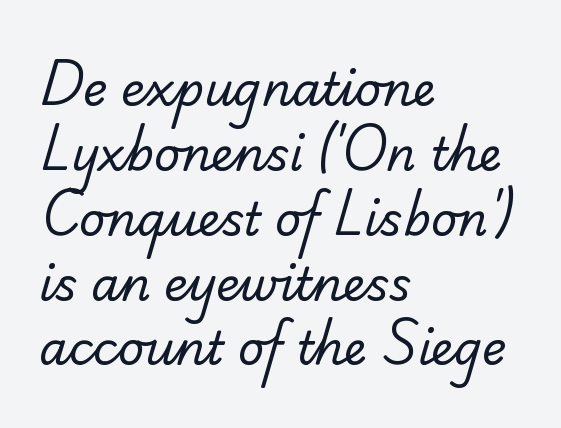
{"serif": "no", "bold": "no", "weight": "regular", "width": "normal", "stroke_contrast": "low", "x_height": "small", "monospaced": "no", "underline": "no", "align": "left", "line_spacing": "normal", "line_spacing_ratio": 1.41, "letter_spacing": "normal", "letter_spacing_em": 0.0, "glyph_px": 46}
